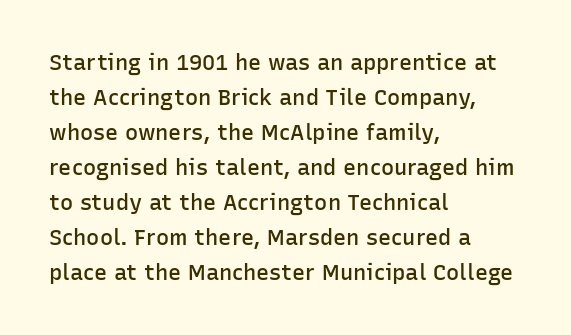
Rows of type keep a routine distance in the vertical direction. Tracking here is standard; glyphs follow each other at the usual distance. Ascenders rise straight up at ninety degrees. A fair bit of extra ink — the face is semibold, not bold.
